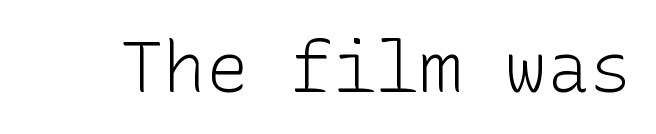
The strip under each line holds only bare page. The letters stand straight up with perfectly vertical stems. Nothing sits at the stroke ends, so this counts as sans-serif. Weight: in the light-to-regular range. Default kerning and tracking; the words read as compact shapes.
